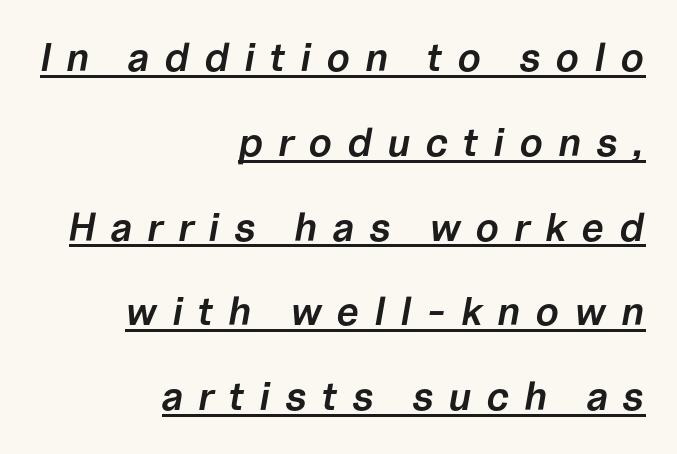
The image shows 40 px semibold type, italic (leaning right); set right-aligned, loose line spacing (2.12x), unusually wide letter spacing (+0.37 em), underlined; low stroke contrast and a medium x-height.
